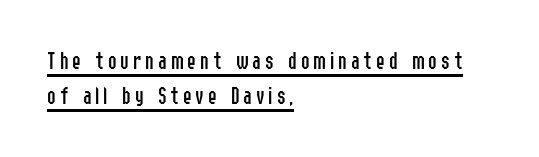
Whoever set this chose a conventional vertical rhythm. Layout note: lines flush left. The font sits on the lighter half of the weight spectrum, regular included. This is underlined copy, the kind a proofreader might mark for attention.
